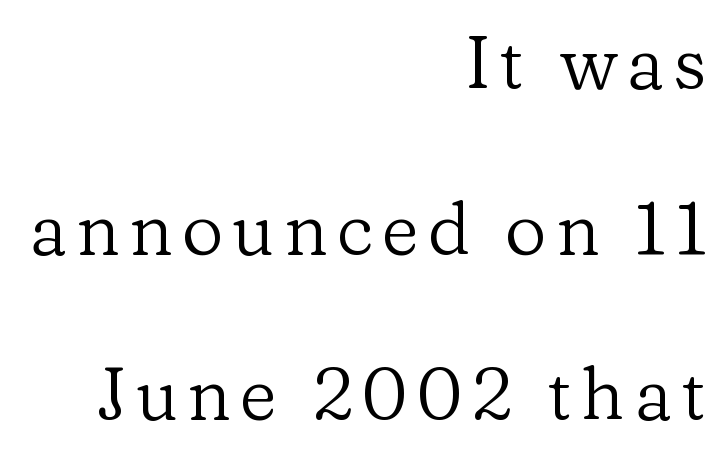
{"serif": "yes", "italic": "no", "bold": "no", "weight": "regular", "width": "normal", "stroke_contrast": "low", "x_height": "medium", "monospaced": "no", "underline": "no", "align": "right", "line_spacing": "loose", "line_spacing_ratio": 2.27, "glyph_px": 73}
